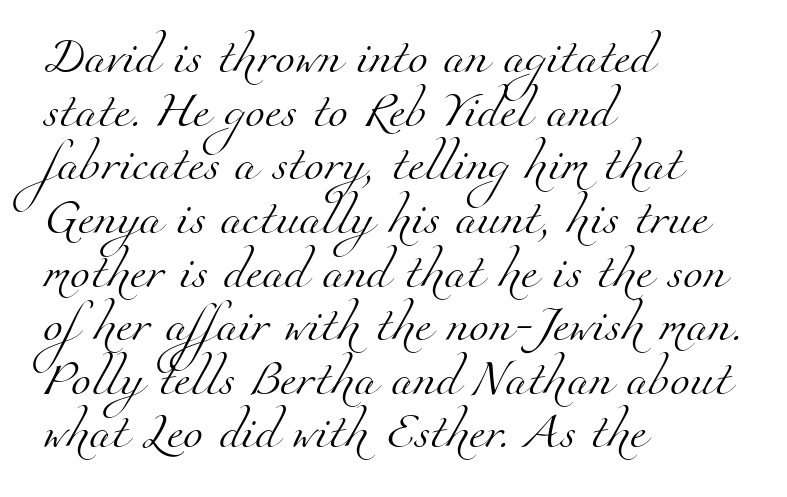
The text was rendered using a seriffed face with decorative stroke endings. A typesetter would call this proportional, since set widths differ per character. The space directly below the letters is spotless. A typesetter would call this leading conventional body-copy spacing. Observe the ordinary spacing: letters are neighbours, not strangers. Line beginnings align vertically; line endings do not.
